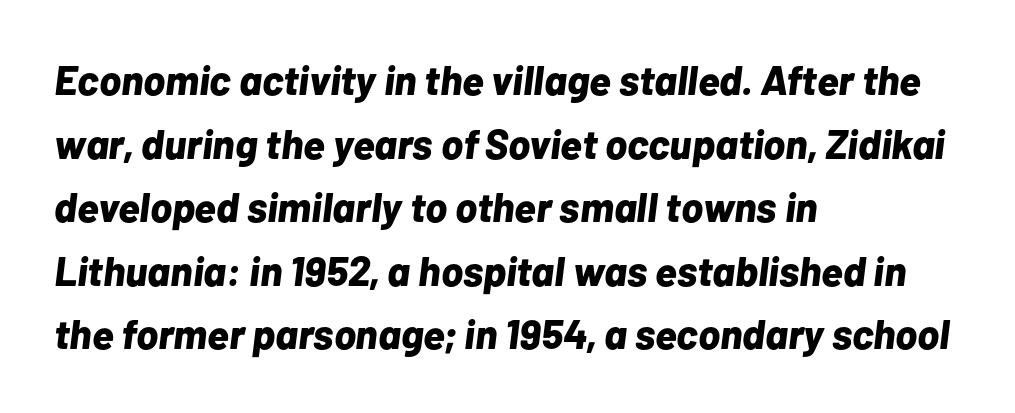
{"italic": "yes", "lean": "right", "slant_degrees": 7, "bold": "yes", "weight": "bold", "width": "normal", "stroke_contrast": "low", "x_height": "medium", "monospaced": "no", "underline": "no", "align": "left", "line_spacing": "normal", "line_spacing_ratio": 1.55, "letter_spacing": "normal", "letter_spacing_em": 0.0, "glyph_px": 41}
